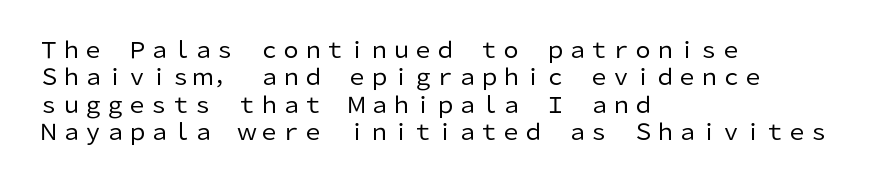
The image shows 22 px text type, upright; set left-aligned, line spacing 1.24x, normal letter spacing, not underlined.
